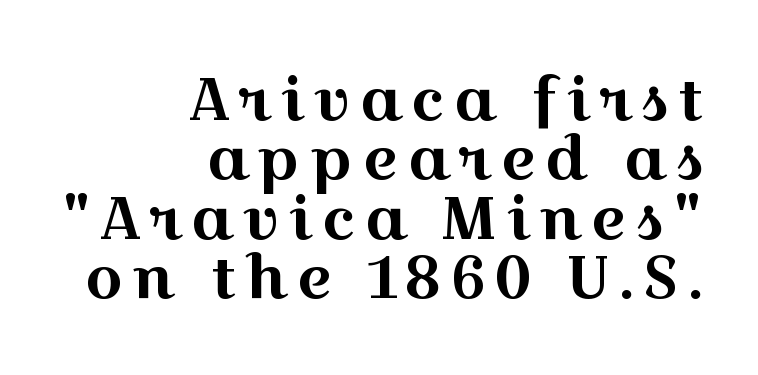
The image shows 60 px wide serif type, upright; set right-aligned, tight line spacing (0.99x), not underlined; a medium x-height.
